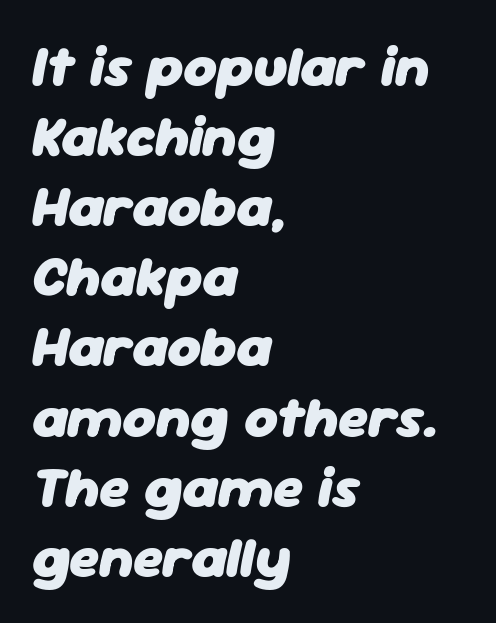
{"italic": "yes", "lean": "right", "slant_degrees": 11, "bold": "yes", "weight": "heavy", "width": "normal", "stroke_contrast": "low", "x_height": "medium", "monospaced": "no", "underline": "no", "align": "left", "line_spacing_ratio": 1.23, "letter_spacing": "normal", "letter_spacing_em": 0.0, "glyph_px": 57}
